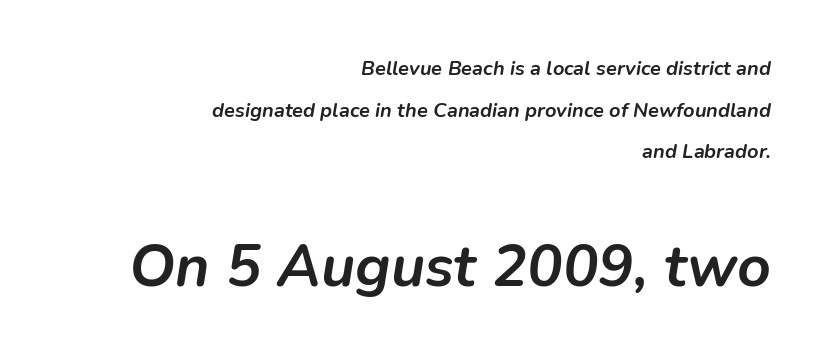
{"italic": "yes", "lean": "right", "slant_degrees": 9, "bold": "yes", "weight": "semibold", "width": "normal", "stroke_contrast": "low", "x_height": "medium", "monospaced": "no", "underline": "no", "align": "right", "line_spacing": "loose", "line_spacing_ratio": 2.08, "letter_spacing": "normal", "letter_spacing_em": 0.0, "larger_block": "second", "size_ratio": 2.95, "glyph_px": 59}
